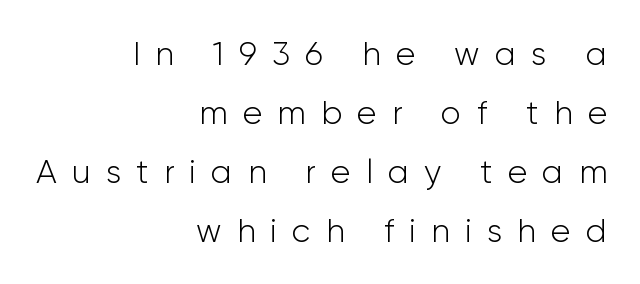
Nobody drew a line under any word here. Note the varied advance widths — an 'i' is clearly narrower than an 'm'. Designer's note — italics off, roman on. The glyphs in this specimen are sans serif. The tracking jumps out immediately: characters are airy and widely separated.
